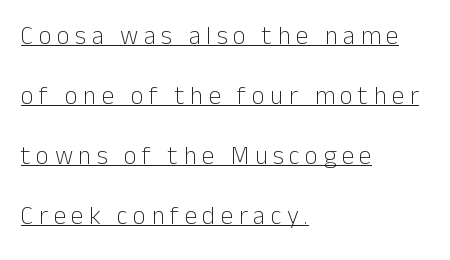
Q: Is the text bold? A: No.
Q: Is the text italic (slanted)? A: No, it is upright.
Q: Is the text underlined? A: Yes.
Q: How is the paragraph aligned? A: Left-aligned.
Q: Is the spacing between letters normal or unusually wide? A: Unusually wide.
Q: Is the spacing between lines tight, normal or loose? A: Loose.
